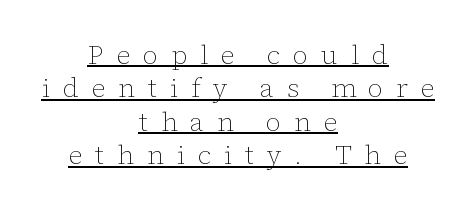
Q: Is the text bold? A: No.
Q: Is the text italic (slanted)? A: No, it is upright.
Q: Is the text underlined? A: Yes.
Q: How is the paragraph aligned? A: Centered.
Q: Is the spacing between letters normal or unusually wide? A: Unusually wide.
